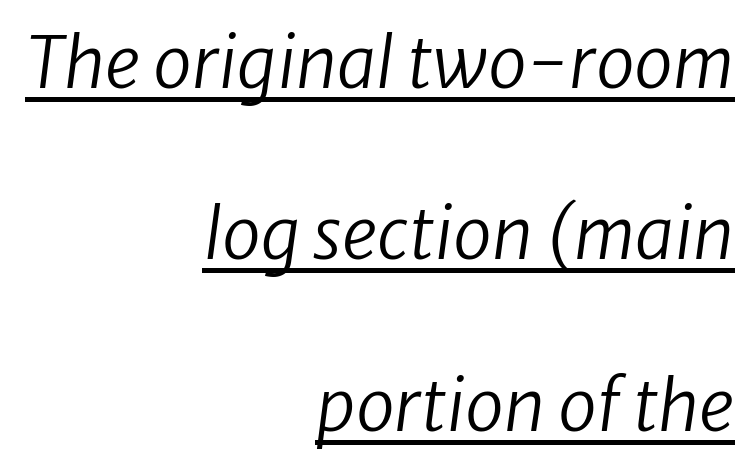
Q: Is the text bold? A: No.
Q: Is the text italic (slanted)? A: Yes, it leans right by about 8 degrees.
Q: Is the text underlined? A: Yes.
Q: How is the paragraph aligned? A: Right-aligned.
Q: Is the spacing between letters normal or unusually wide? A: Normal.
Q: Is the spacing between lines tight, normal or loose? A: Loose.
Q: Width (condensed, normal, or wide)? A: Normal.
Q: Stroke contrast? A: Low.
Q: x-height? A: Medium.
Q: Monospaced? A: No.
